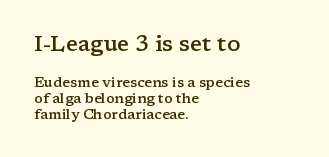
{"italic": "no", "bold": "semi", "underline": "no", "align": "left", "line_spacing": "tight", "line_spacing_ratio": 1.12, "letter_spacing": "normal", "letter_spacing_em": 0.0, "larger_block": "first", "size_ratio": 1.57, "glyph_px": 22}
